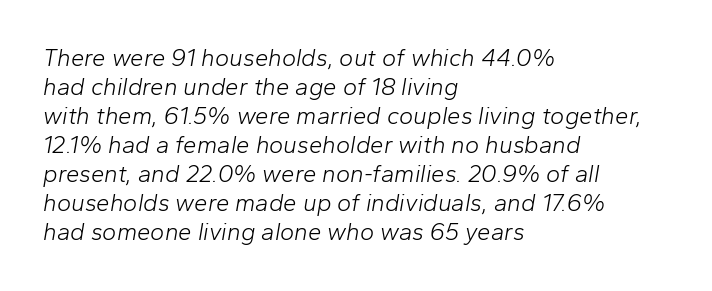
Q: Is the text bold? A: No.
Q: Is the text italic (slanted)? A: Yes, it leans right by about 10 degrees.
Q: Is the text underlined? A: No.
Q: How is the paragraph aligned? A: Left-aligned.
Q: Is the spacing between letters normal or unusually wide? A: Normal.
